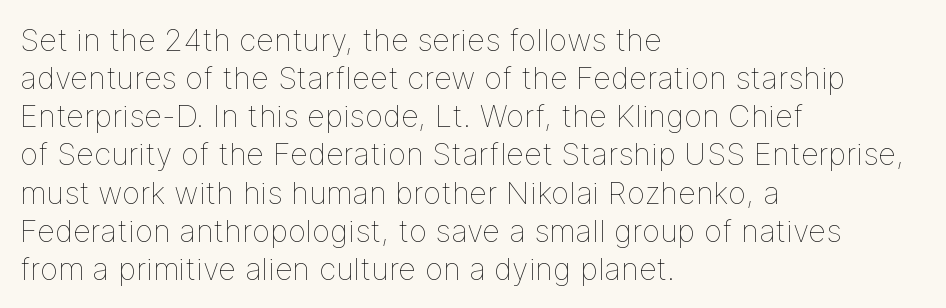
Q: Is the text bold? A: No.
Q: Is the text italic (slanted)? A: No, it is upright.
Q: Is the text underlined? A: No.
Q: How is the paragraph aligned? A: Left-aligned.
Q: Is the spacing between letters normal or unusually wide? A: Normal.
Q: Width (condensed, normal, or wide)? A: Normal.
Q: Stroke contrast? A: Low.
Q: x-height? A: Medium.
Q: Monospaced? A: No.
